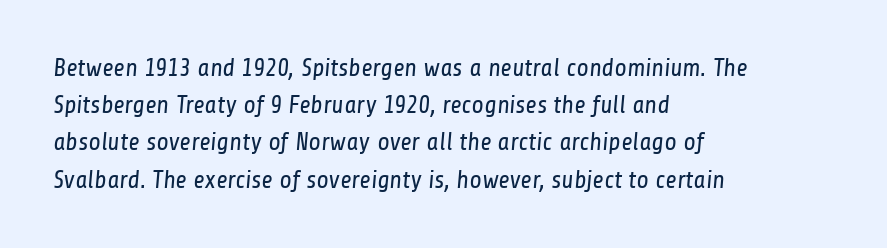
{"bold": "no", "underline": "no", "align": "left", "line_spacing": "normal", "line_spacing_ratio": 1.49, "letter_spacing": "normal", "letter_spacing_em": 0.0, "glyph_px": 25}
